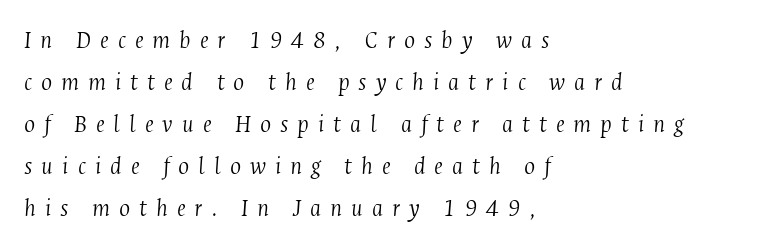
Q: Is the text bold? A: No.
Q: Is the text italic (slanted)? A: Yes, it leans right by about 4 degrees.
Q: Is the text underlined? A: No.
Q: How is the paragraph aligned? A: Left-aligned.
Q: Is the spacing between letters normal or unusually wide? A: Unusually wide.
Q: Is the spacing between lines tight, normal or loose? A: Normal.
